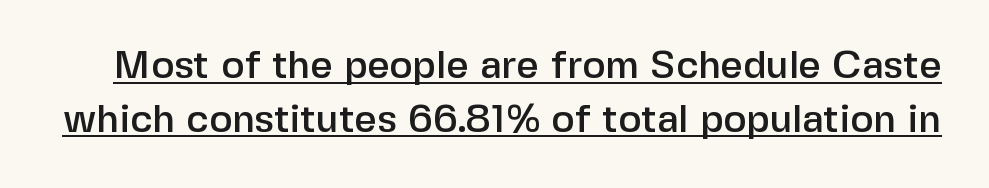
{"serif": "no", "italic": "no", "width": "normal", "stroke_contrast": "low", "x_height": "medium", "monospaced": "no", "underline": "yes", "line_spacing": "normal", "line_spacing_ratio": 1.38, "letter_spacing": "normal", "letter_spacing_em": 0.0, "glyph_px": 39}
